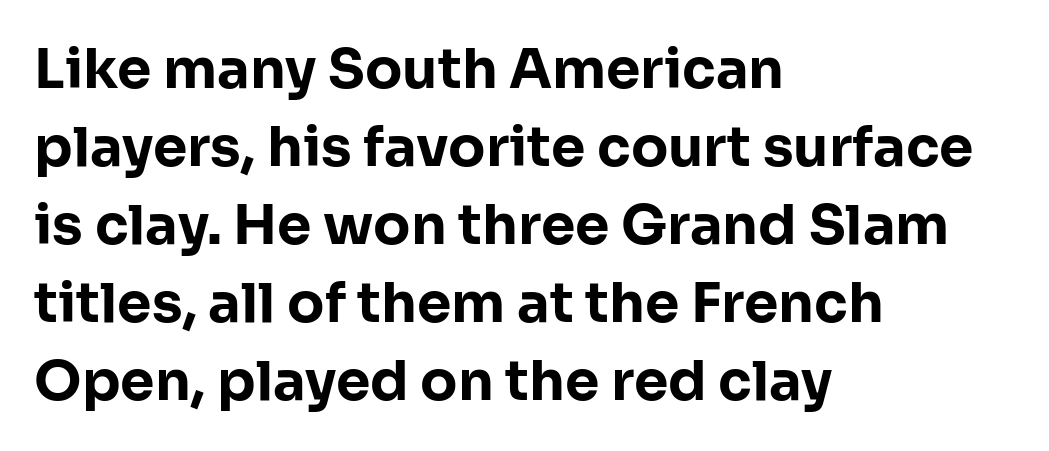
Q: Is the text bold? A: Yes.
Q: Is the text italic (slanted)? A: No, it is upright.
Q: Is the typeface a serif or a sans-serif typeface? A: Sans-serif.
Q: Is the text underlined? A: No.
Q: How is the paragraph aligned? A: Left-aligned.
Q: Is the spacing between letters normal or unusually wide? A: Normal.
Q: Is the spacing between lines tight, normal or loose? A: Normal.
Q: Width (condensed, normal, or wide)? A: Normal.
Q: Stroke contrast? A: Low.
Q: x-height? A: Medium.
Q: Monospaced? A: No.
